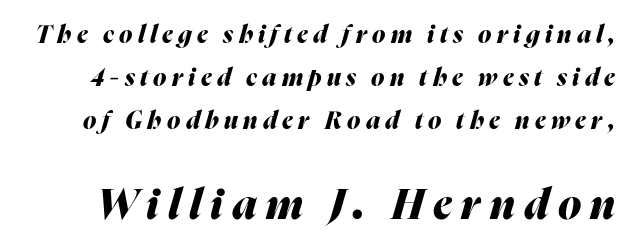
Q: Is the text bold? A: Yes.
Q: Is the text italic (slanted)? A: Yes, it leans right by about 16 degrees.
Q: Is the text underlined? A: No.
Q: Is the spacing between letters normal or unusually wide? A: Unusually wide.
Q: Which block of text is set in a larger size, the first (top) or the second (bottom)? A: The second (bottom) one.
Q: Width (condensed, normal, or wide)? A: Normal.
Q: Stroke contrast? A: Medium.
Q: x-height? A: Medium.
Q: Monospaced? A: No.
